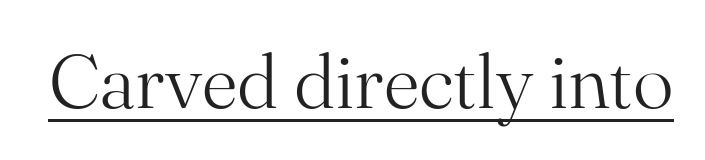
Q: Is the text bold? A: No.
Q: Is the text italic (slanted)? A: No, it is upright.
Q: Is the typeface a serif or a sans-serif typeface? A: Serif.
Q: Is the text underlined? A: Yes.
Q: Is the spacing between letters normal or unusually wide? A: Normal.
Q: Width (condensed, normal, or wide)? A: Normal.
Q: Stroke contrast? A: Medium.
Q: x-height? A: Small.
Q: Monospaced? A: No.
